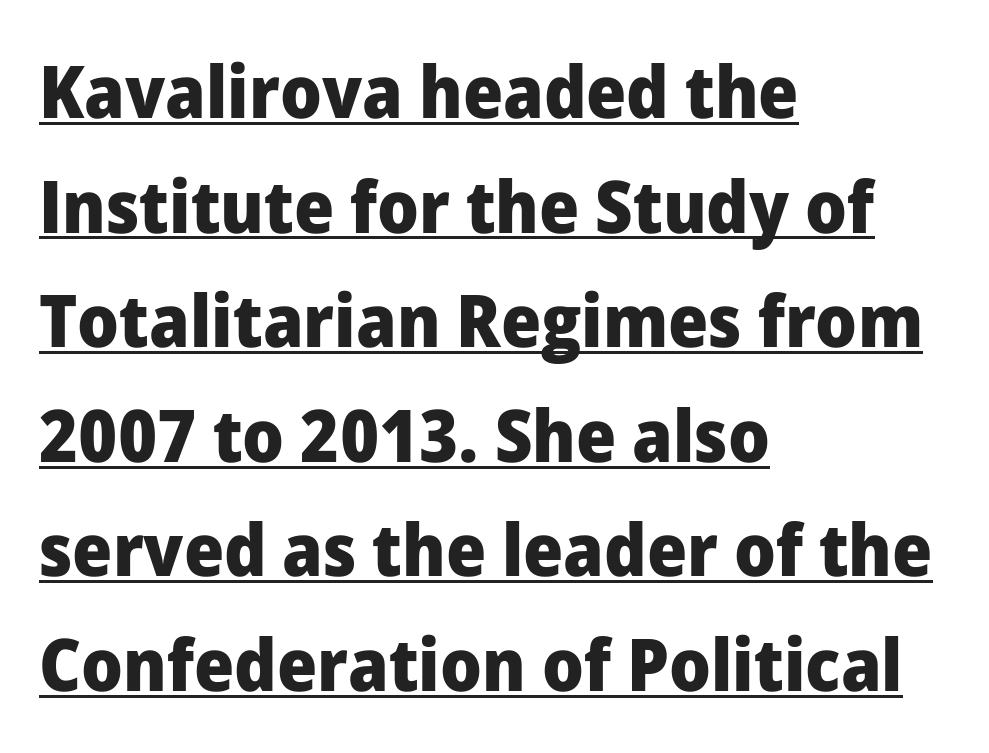
The image shows 73 px heavy sans-serif type, upright; set left-aligned, normal line spacing (1.57x), normal letter spacing, underlined; low stroke contrast and a medium x-height.
